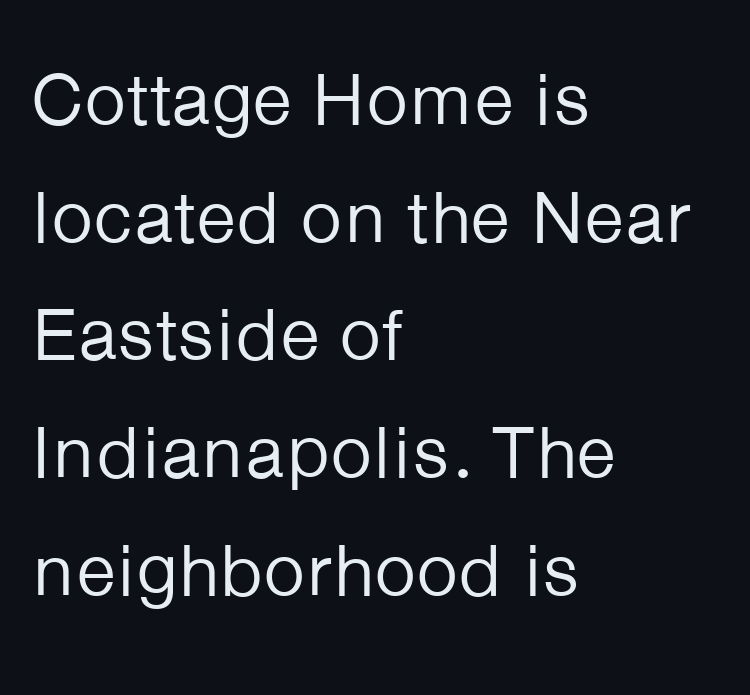
{"serif": "no", "italic": "no", "bold": "no", "weight": "regular", "width": "normal", "stroke_contrast": "low", "x_height": "medium", "monospaced": "no", "underline": "no", "align": "left", "line_spacing": "normal", "line_spacing_ratio": 1.59, "letter_spacing": "normal", "letter_spacing_em": 0.0, "glyph_px": 74}
